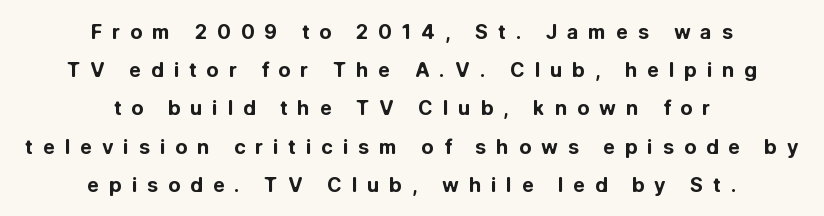
{"italic": "no", "bold": "yes", "underline": "no", "align": "center", "line_spacing": "loose", "line_spacing_ratio": 1.91, "letter_spacing": "wide", "letter_spacing_em": 0.49, "glyph_px": 20}
